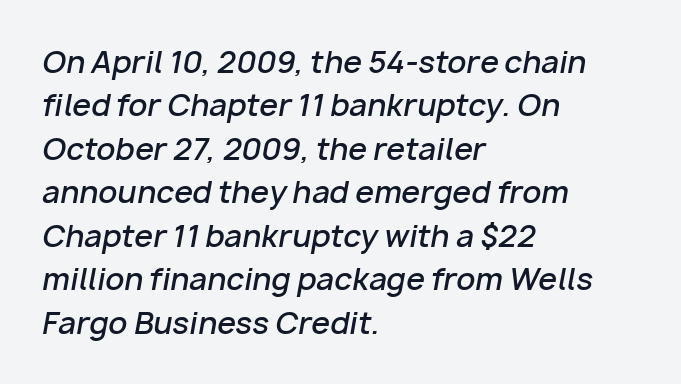
{"italic": "yes", "lean": "right", "slant_degrees": 10, "bold": "semi", "weight": "semibold", "width": "normal", "stroke_contrast": "low", "x_height": "medium", "monospaced": "no", "underline": "no", "align": "left", "line_spacing": "normal", "line_spacing_ratio": 1.45, "letter_spacing": "normal", "letter_spacing_em": 0.0, "glyph_px": 30}
